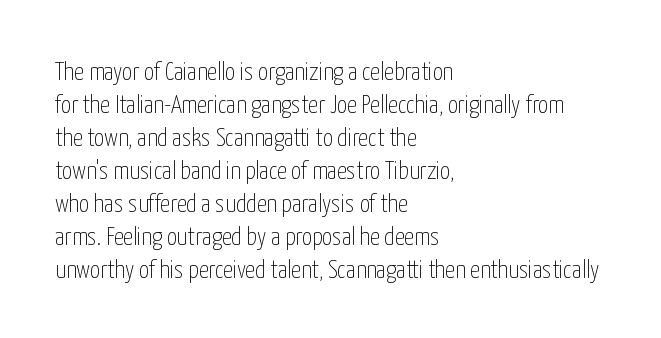
The setting favours the left margin, as ordinary paragraphs usually do. The letters stand upright; this is a roman face. Does the leading feel generous? No, just average. The passage shown has conventional tracking throughout. Each stroke keeps to a modest, everyday thickness or less.
